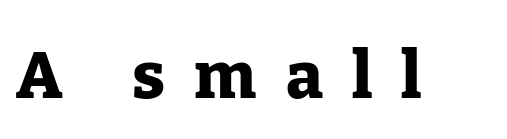
{"serif": "yes", "italic": "no", "bold": "yes", "weight": "heavy", "width": "normal", "stroke_contrast": "low", "x_height": "medium", "monospaced": "no", "underline": "no", "letter_spacing": "wide", "letter_spacing_em": 0.45, "glyph_px": 65}
